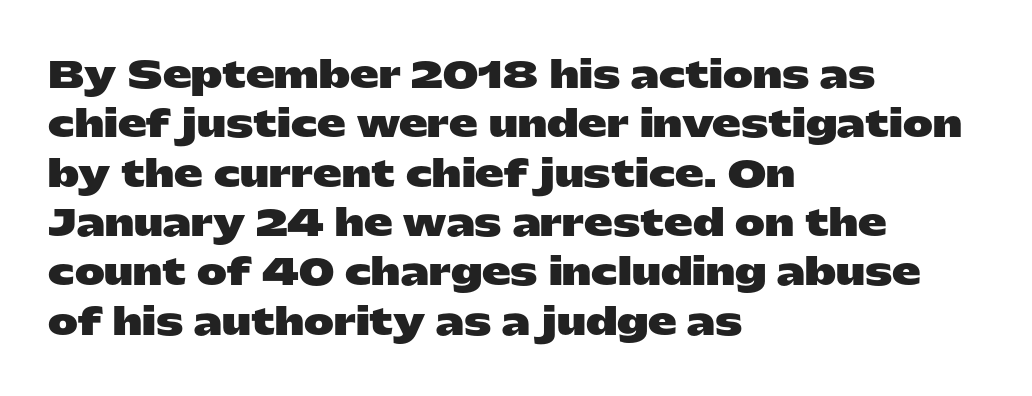
The image shows 36 px heavy, wide sans-serif type, upright; set left-aligned, normal line spacing (1.37x), normal letter spacing, not underlined; low stroke contrast and a medium x-height.
